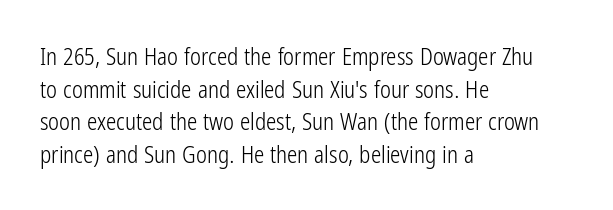
{"italic": "no", "bold": "no", "underline": "no", "align": "left", "line_spacing": "normal", "line_spacing_ratio": 1.42, "letter_spacing": "normal", "letter_spacing_em": 0.0, "glyph_px": 23}
